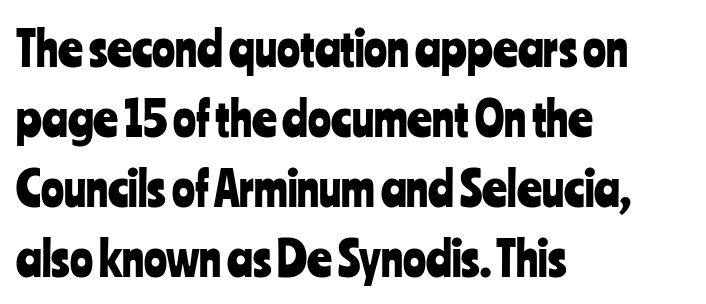
Q: Is the text italic (slanted)? A: No, it is upright.
Q: Is the typeface a serif or a sans-serif typeface? A: Sans-serif.
Q: Is the text underlined? A: No.
Q: How is the paragraph aligned? A: Left-aligned.
Q: Is the spacing between letters normal or unusually wide? A: Normal.
Q: Is the spacing between lines tight, normal or loose? A: Normal.
Q: Width (condensed, normal, or wide)? A: Condensed.
Q: Stroke contrast? A: Low.
Q: x-height? A: Medium.
Q: Monospaced? A: No.
